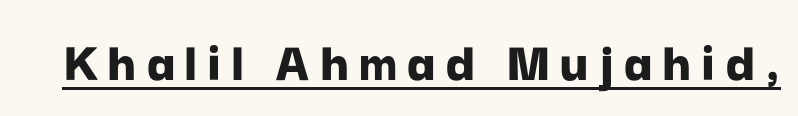
{"serif": "no", "italic": "no", "bold": "yes", "weight": "bold", "width": "normal", "stroke_contrast": "low", "x_height": "medium", "monospaced": "no", "underline": "yes", "glyph_px": 58}
